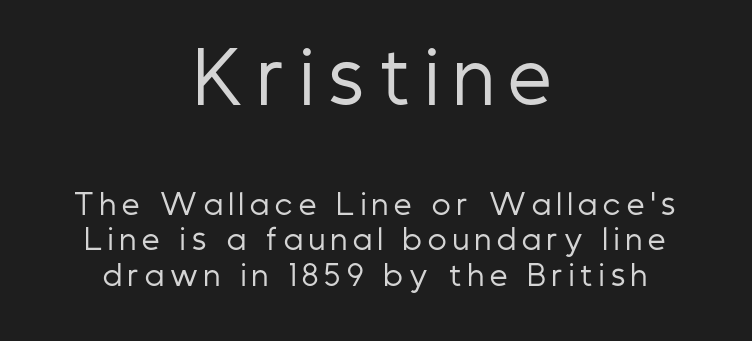
Check where the strokes stop: nothing finishes them off — pure sans. Only glyphs here, with clear space below each row. Posture: upright roman. A student would notice the top passage is typeset larger than what follows. Letters have the restrained weight of plain body copy at most.
